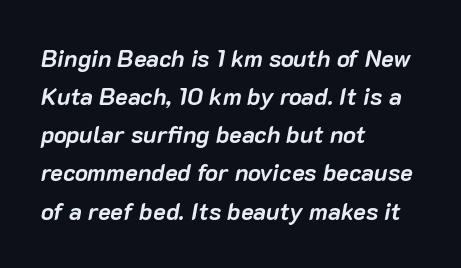
{"italic": "yes", "lean": "right", "slant_degrees": 10, "bold": "yes", "underline": "no", "align": "left", "line_spacing": "normal", "line_spacing_ratio": 1.59, "letter_spacing": "normal", "letter_spacing_em": 0.0, "glyph_px": 24}
